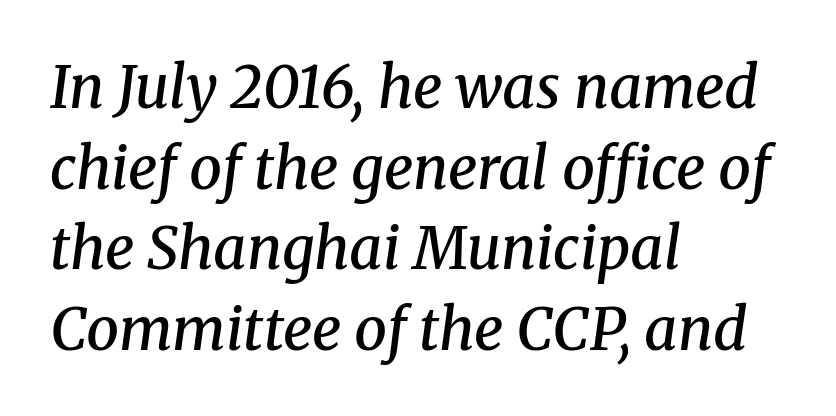
Q: Is the text bold? A: Semi-bold.
Q: Is the text italic (slanted)? A: Yes, it leans right by about 8 degrees.
Q: Is the typeface a serif or a sans-serif typeface? A: Serif.
Q: Is the text underlined? A: No.
Q: How is the paragraph aligned? A: Left-aligned.
Q: Is the spacing between letters normal or unusually wide? A: Normal.
Q: Is the spacing between lines tight, normal or loose? A: Normal.
Q: Width (condensed, normal, or wide)? A: Normal.
Q: Stroke contrast? A: Medium.
Q: x-height? A: Medium.
Q: Monospaced? A: No.
